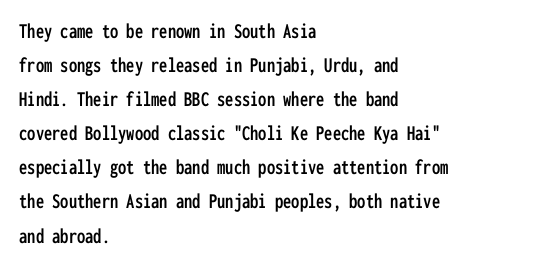
The image shows 22 px text type, upright; set left-aligned, normal line spacing (1.55x), normal letter spacing, not underlined.
